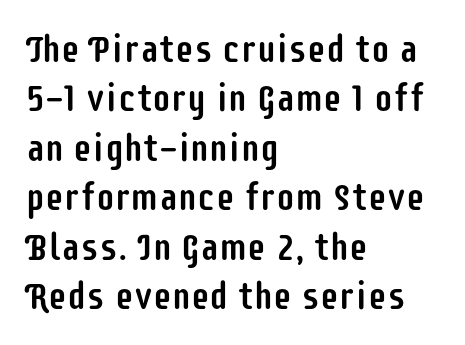
Q: Is the text italic (slanted)? A: No, it is upright.
Q: Is the typeface a serif or a sans-serif typeface? A: Sans-serif.
Q: Is the text underlined? A: No.
Q: How is the paragraph aligned? A: Left-aligned.
Q: Is the spacing between letters normal or unusually wide? A: Normal.
Q: Is the spacing between lines tight, normal or loose? A: Normal.
Q: Width (condensed, normal, or wide)? A: Condensed.
Q: Stroke contrast? A: Low.
Q: x-height? A: Large.
Q: Monospaced? A: No.
